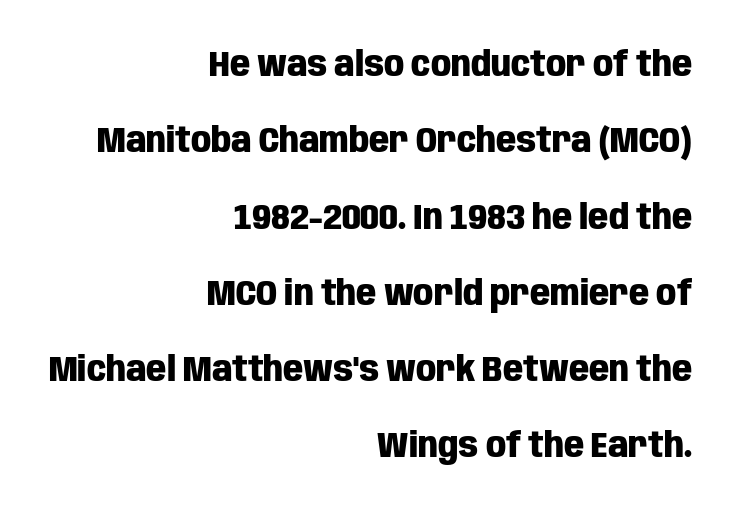
The image shows 35 px heavy, condensed sans-serif type, upright; set right-aligned, loose line spacing (2.18x), normal letter spacing, not underlined; low stroke contrast and a large x-height.
